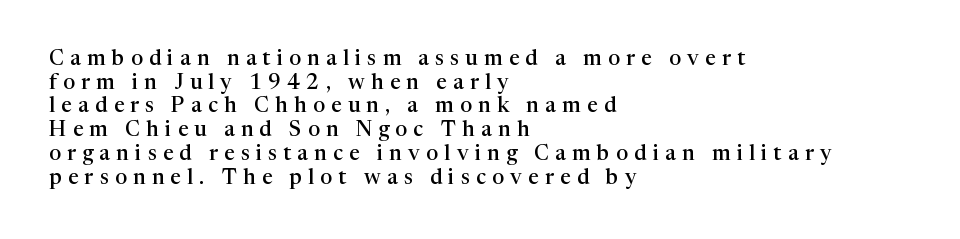
Does the leading feel generous? Not at all — it's pinched. Does extra space separate the letters? Yes, quite a lot of it. Bare-footed words on every line. The paragraph has a hard left edge and a soft right edge.
